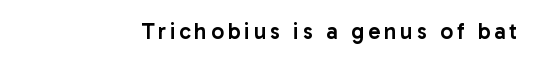
Q: Is the text bold? A: Semi-bold.
Q: Is the text italic (slanted)? A: No, it is upright.
Q: Is the text underlined? A: No.
